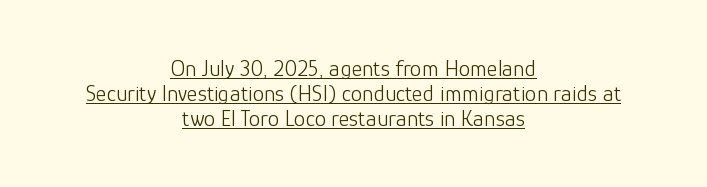
A centered setting, common on invitations and titles, is used for this passage. The letters stand straight up with perfectly vertical stems. On a weight scale, this lands at 450 or below. These lines huddle together more closely than default settings would place them. Characters follow at the spacing the type designer built in. Somebody hit Ctrl+U on this one — the words are underlined.
